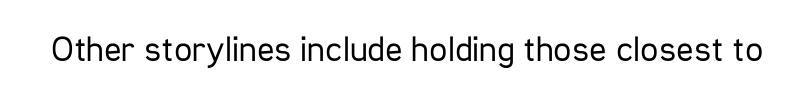
The image shows 36 px regular-weight, condensed sans-serif type, upright; set normal letter spacing, not underlined; low stroke contrast and a medium x-height.
